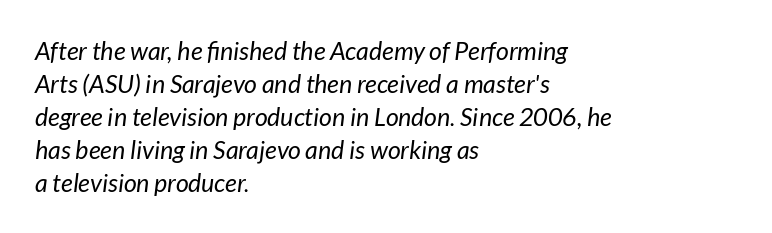
Students, observe: this is what conventionally led text looks like. These lines keep a tight, regular rhythm from letter to letter. Words float on clear page, feet unadorned. Stem width sits at or under what a default text font uses. There's an unmistakable incline to the writing here.
